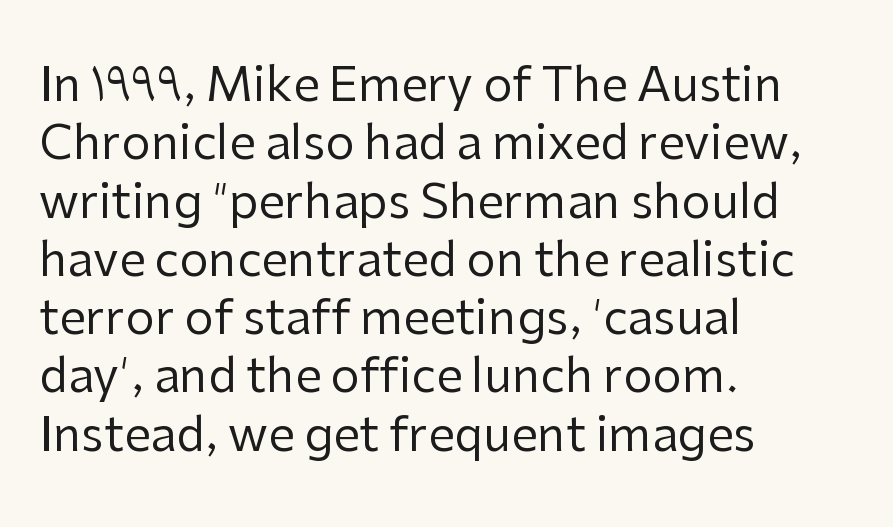
Q: Is the text bold? A: No.
Q: Is the text italic (slanted)? A: No, it is upright.
Q: Is the typeface a serif or a sans-serif typeface? A: Sans-serif.
Q: Is the text underlined? A: No.
Q: How is the paragraph aligned? A: Left-aligned.
Q: Is the spacing between letters normal or unusually wide? A: Normal.
Q: Width (condensed, normal, or wide)? A: Normal.
Q: Stroke contrast? A: Low.
Q: x-height? A: Medium.
Q: Monospaced? A: No.
